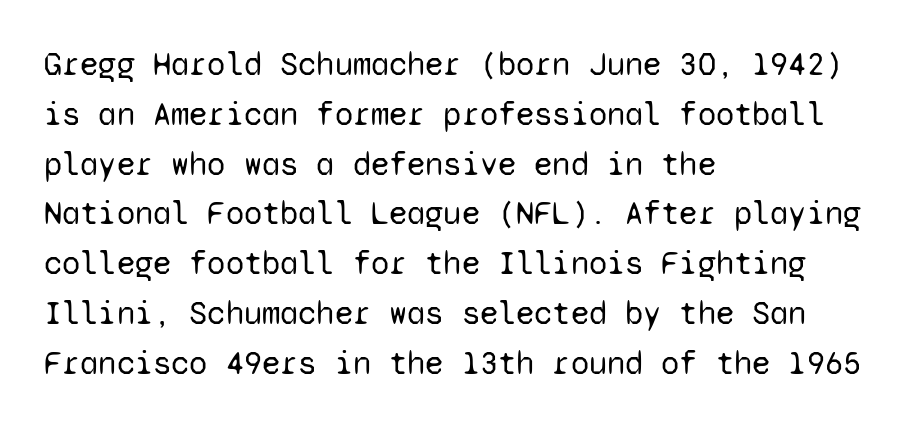
The image shows 33 px regular-weight sans-serif type, upright, monospaced; set left-aligned, normal line spacing (1.51x), normal letter spacing, not underlined; low stroke contrast and a medium x-height.
